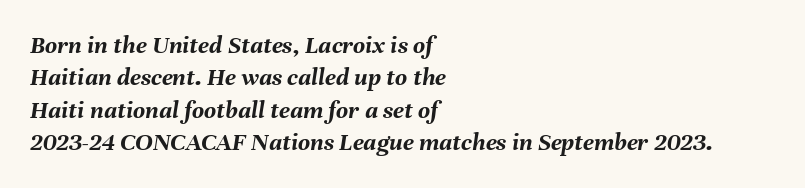
{"italic": "yes", "lean": "right", "slant_degrees": 8, "bold": "yes", "underline": "no", "align": "left", "line_spacing": "normal", "line_spacing_ratio": 1.25, "letter_spacing": "normal", "letter_spacing_em": 0.0, "glyph_px": 26}
